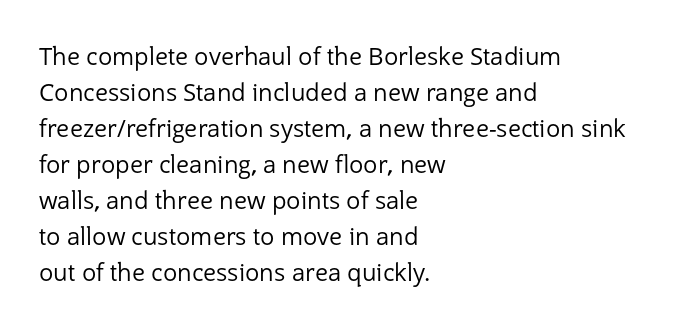
The image shows 24 px text type, upright; set left-aligned, normal line spacing (1.5x), normal letter spacing, not underlined.
